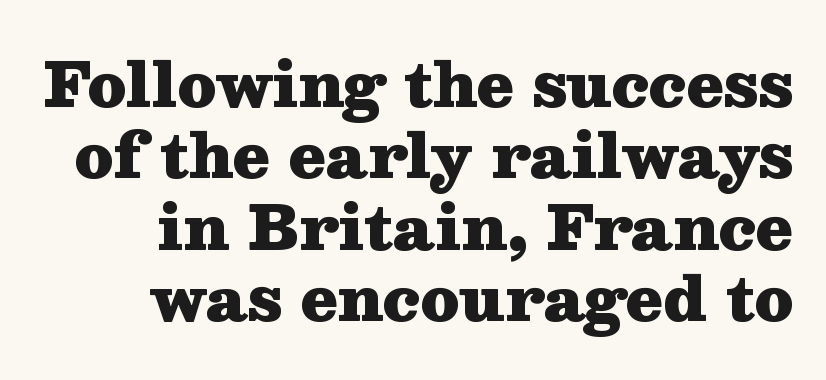
The image shows 60 px heavy, wide serif type, upright; set right-aligned, line spacing 1.19x, normal letter spacing, not underlined; medium stroke contrast and a medium x-height.
